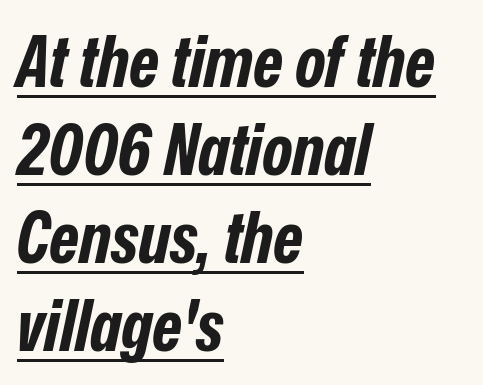
{"italic": "yes", "lean": "right", "slant_degrees": 12, "bold": "yes", "weight": "bold", "width": "condensed", "stroke_contrast": "low", "x_height": "medium", "monospaced": "no", "underline": "yes", "align": "left", "line_spacing_ratio": 1.22, "letter_spacing": "normal", "letter_spacing_em": 0.0, "glyph_px": 72}
